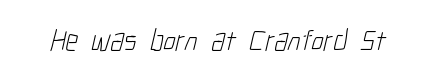
The image shows 30 px light, condensed sans-serif type; set normal letter spacing, not underlined; low stroke contrast and a medium x-height.
